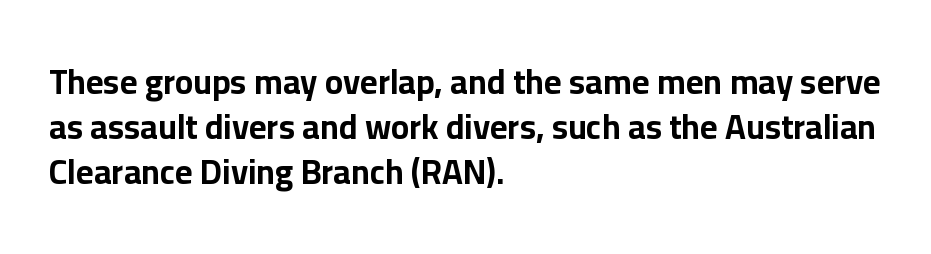
{"serif": "no", "italic": "no", "bold": "yes", "weight": "bold", "width": "normal", "stroke_contrast": "low", "x_height": "medium", "monospaced": "no", "underline": "no", "align": "left", "line_spacing": "normal", "line_spacing_ratio": 1.33, "letter_spacing": "normal", "letter_spacing_em": 0.0, "glyph_px": 34}
